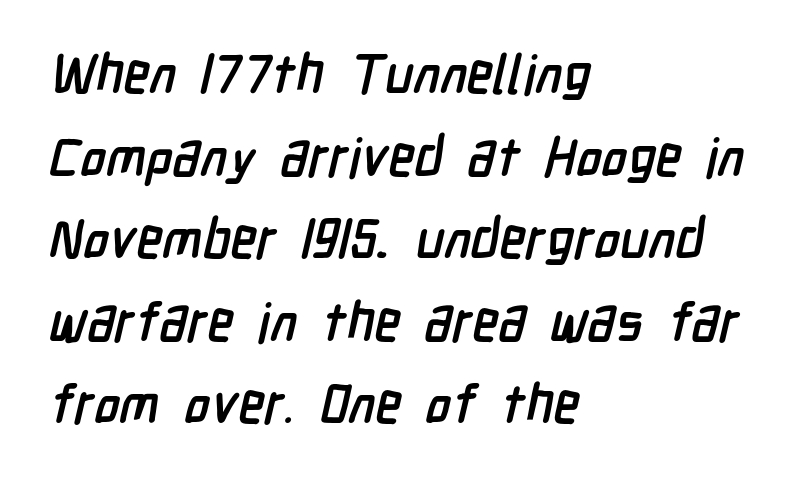
Q: Is the text bold? A: Yes.
Q: Is the typeface a serif or a sans-serif typeface? A: Sans-serif.
Q: Is the text underlined? A: No.
Q: How is the paragraph aligned? A: Left-aligned.
Q: Is the spacing between letters normal or unusually wide? A: Normal.
Q: Is the spacing between lines tight, normal or loose? A: Normal.
Q: Width (condensed, normal, or wide)? A: Condensed.
Q: Stroke contrast? A: Low.
Q: x-height? A: Medium.
Q: Monospaced? A: No.
